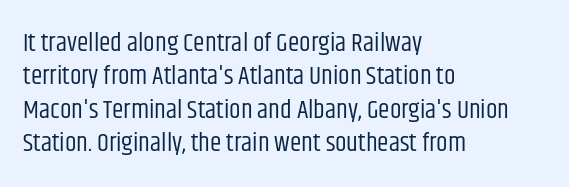
Q: Is the text bold? A: No.
Q: Is the text italic (slanted)? A: No, it is upright.
Q: Is the text underlined? A: No.
Q: How is the paragraph aligned? A: Left-aligned.
Q: Is the spacing between letters normal or unusually wide? A: Normal.
Q: Is the spacing between lines tight, normal or loose? A: Normal.
